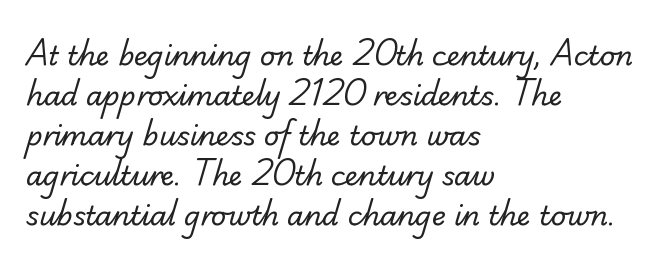
Q: Is the text bold? A: No.
Q: Is the text underlined? A: No.
Q: How is the paragraph aligned? A: Left-aligned.
Q: Is the spacing between letters normal or unusually wide? A: Normal.
Q: Is the spacing between lines tight, normal or loose? A: Normal.
